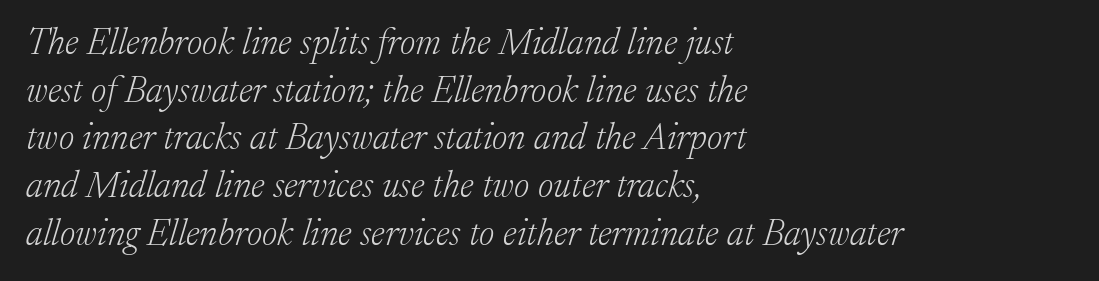
Q: Is the text bold? A: No.
Q: Is the text italic (slanted)? A: Yes, it leans right by about 17 degrees.
Q: Is the typeface a serif or a sans-serif typeface? A: Serif.
Q: Is the text underlined? A: No.
Q: How is the paragraph aligned? A: Left-aligned.
Q: Is the spacing between letters normal or unusually wide? A: Normal.
Q: Is the spacing between lines tight, normal or loose? A: Normal.
Q: Width (condensed, normal, or wide)? A: Normal.
Q: Stroke contrast? A: Low.
Q: x-height? A: Medium.
Q: Monospaced? A: No.
